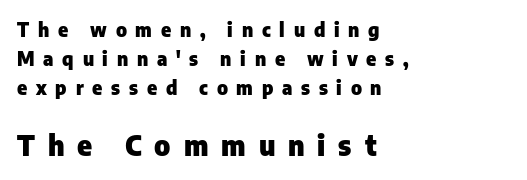
The image shows 28 px heavy sans-serif type, upright; set left-aligned, normal line spacing (1.53x), unusually wide letter spacing (+0.46 em), not underlined; the second (bottom) block is 1.47x larger; low stroke contrast and a medium x-height.
